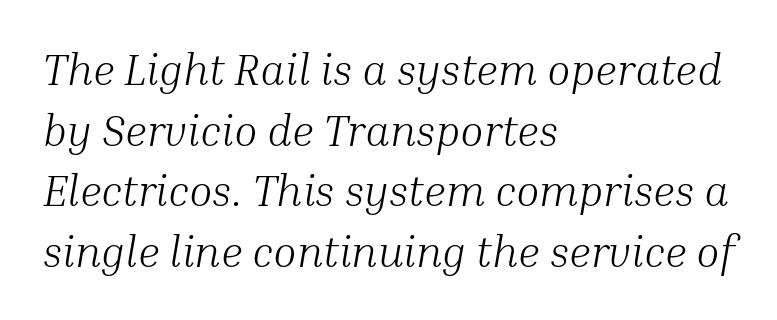
Q: Is the text bold? A: No.
Q: Is the text italic (slanted)? A: Yes, it leans right by about 10 degrees.
Q: Is the typeface a serif or a sans-serif typeface? A: Serif.
Q: Is the text underlined? A: No.
Q: How is the paragraph aligned? A: Left-aligned.
Q: Is the spacing between letters normal or unusually wide? A: Normal.
Q: Is the spacing between lines tight, normal or loose? A: Normal.
Q: Width (condensed, normal, or wide)? A: Normal.
Q: Stroke contrast? A: Medium.
Q: x-height? A: Medium.
Q: Monospaced? A: No.
